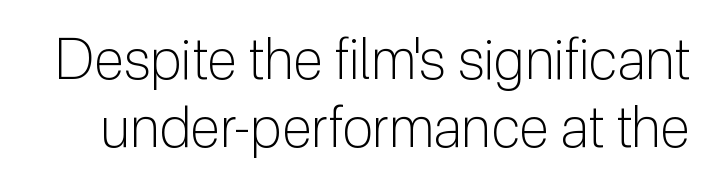
The image shows 56 px light sans-serif type, upright; set line spacing 1.21x, normal letter spacing, not underlined; low stroke contrast and a medium x-height.
